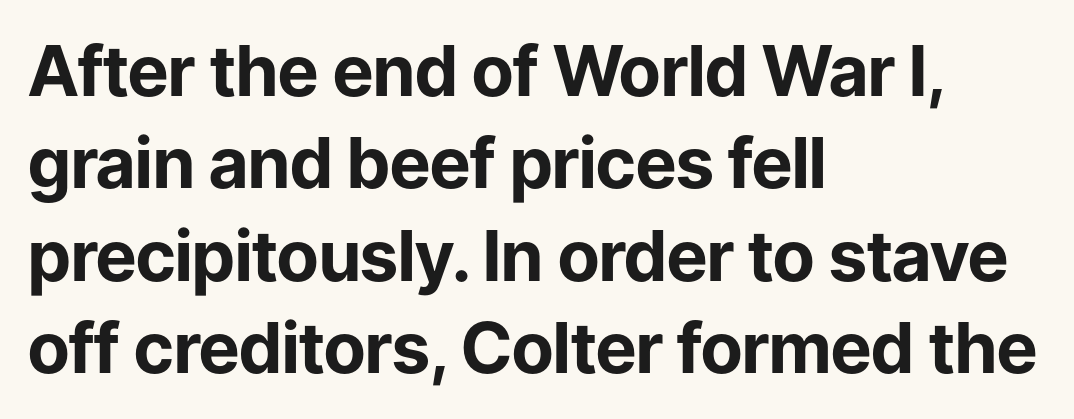
The image shows 70 px bold sans-serif type, upright; set left-aligned, normal line spacing (1.32x), normal letter spacing, not underlined; low stroke contrast and a medium x-height.
